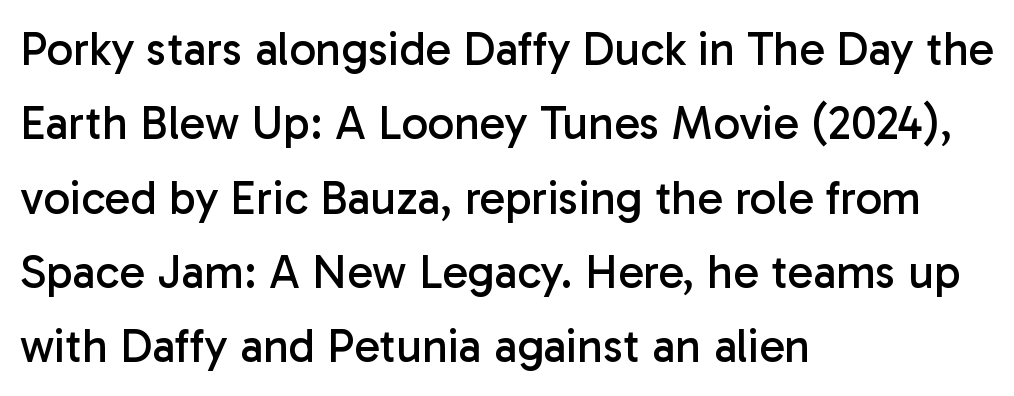
{"serif": "no", "italic": "no", "bold": "no", "weight": "regular", "width": "normal", "stroke_contrast": "low", "x_height": "medium", "monospaced": "no", "underline": "no", "align": "left", "line_spacing": "normal", "line_spacing_ratio": 1.58, "letter_spacing": "normal", "letter_spacing_em": 0.0, "glyph_px": 47}
